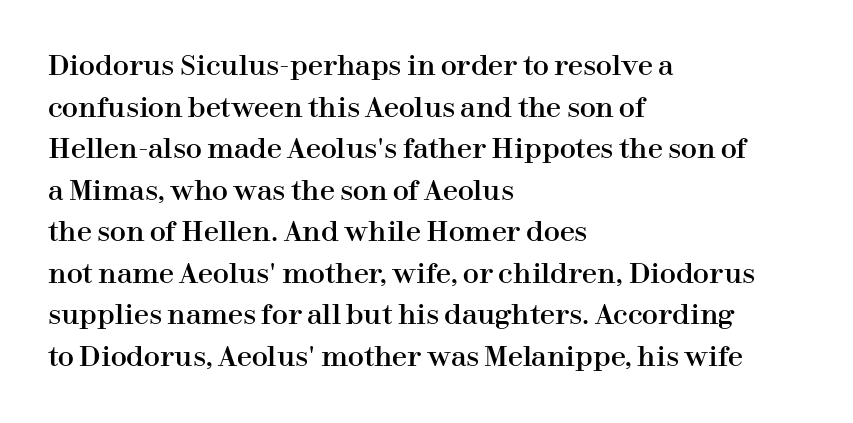
{"italic": "no", "underline": "no", "align": "left", "line_spacing": "normal", "line_spacing_ratio": 1.54, "letter_spacing": "normal", "letter_spacing_em": 0.0, "glyph_px": 27}
